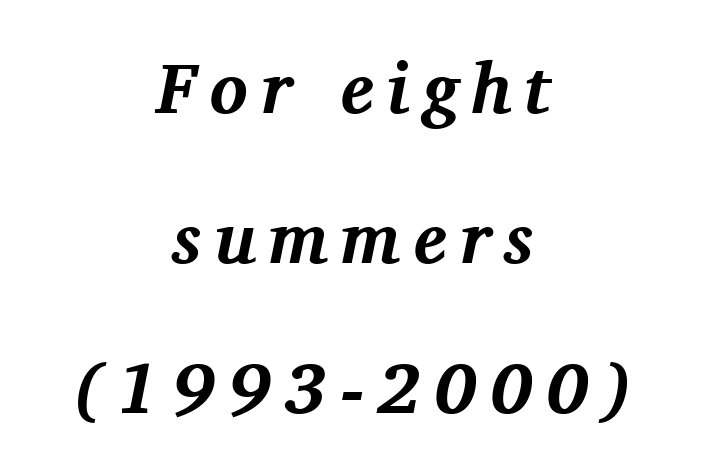
Q: Is the text bold? A: Yes.
Q: Is the text italic (slanted)? A: Yes, it leans right by about 11 degrees.
Q: Is the typeface a serif or a sans-serif typeface? A: Serif.
Q: Is the text underlined? A: No.
Q: How is the paragraph aligned? A: Centered.
Q: Is the spacing between lines tight, normal or loose? A: Loose.
Q: Width (condensed, normal, or wide)? A: Normal.
Q: Stroke contrast? A: Medium.
Q: x-height? A: Medium.
Q: Monospaced? A: No.
